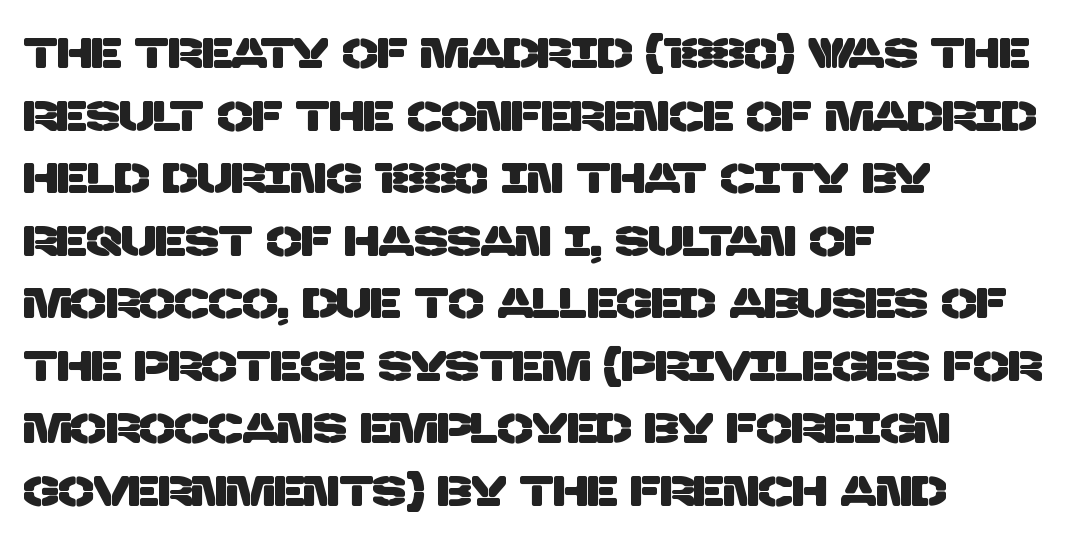
{"serif": "no", "width": "normal", "stroke_contrast": "low", "x_height": "large", "monospaced": "no", "underline": "no", "align": "left", "line_spacing": "normal", "line_spacing_ratio": 1.49, "letter_spacing": "normal", "letter_spacing_em": 0.0, "glyph_px": 42}
